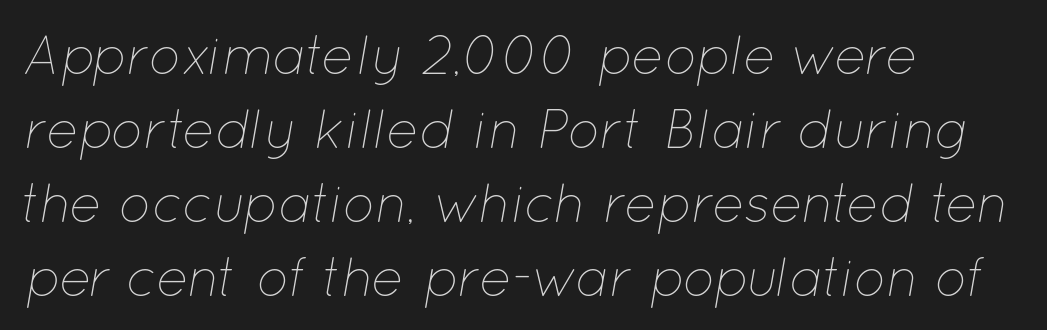
Q: Is the text bold? A: No.
Q: Is the text italic (slanted)? A: Yes, it leans right by about 12 degrees.
Q: Is the text underlined? A: No.
Q: How is the paragraph aligned? A: Left-aligned.
Q: Is the spacing between letters normal or unusually wide? A: Normal.
Q: Is the spacing between lines tight, normal or loose? A: Normal.
Q: Width (condensed, normal, or wide)? A: Normal.
Q: Stroke contrast? A: Low.
Q: x-height? A: Medium.
Q: Monospaced? A: No.
